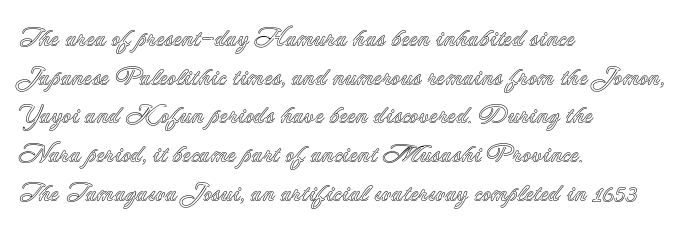
The image shows 25 px text type; set left-aligned, normal line spacing (1.55x), normal letter spacing, not underlined.
